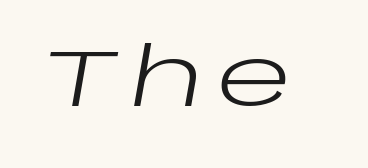
The image shows 79 px regular-weight, wide type, italic (leaning right); set not underlined; low stroke contrast and a large x-height.
